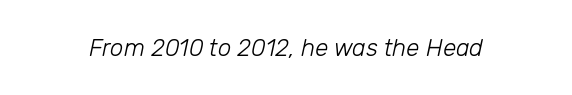
Q: Is the text bold? A: No.
Q: Is the text italic (slanted)? A: Yes, it leans right by about 12 degrees.
Q: Is the text underlined? A: No.
Q: Is the spacing between letters normal or unusually wide? A: Normal.
